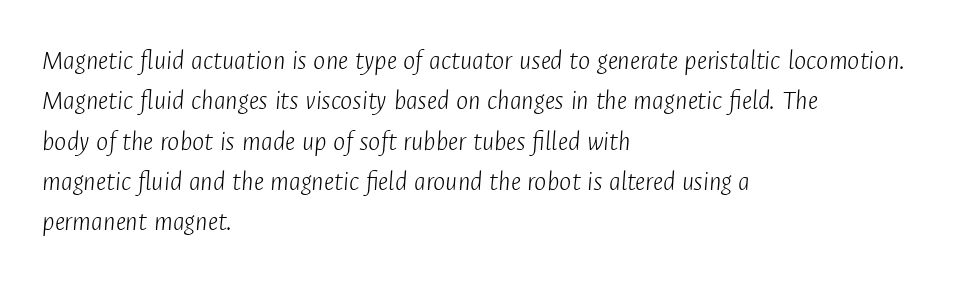
{"italic": "yes", "lean": "right", "slant_degrees": 4, "bold": "no", "weight": "light", "width": "condensed", "stroke_contrast": "low", "x_height": "medium", "monospaced": "no", "underline": "no", "align": "left", "line_spacing": "normal", "line_spacing_ratio": 1.39, "letter_spacing": "normal", "letter_spacing_em": 0.0, "glyph_px": 29}
